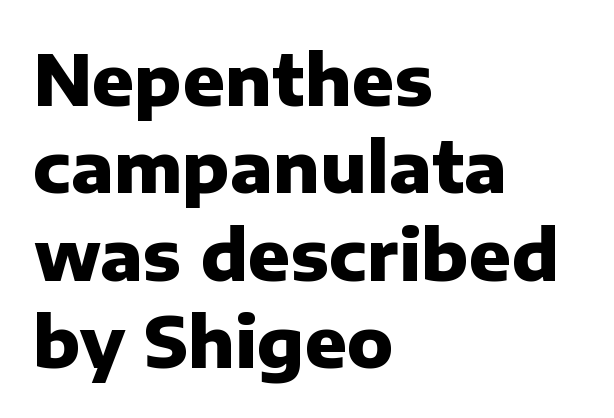
Every row of glyphs begins at an identical x-position on the left. Inter-character spacing is left at the font's built-in metrics. Grotesque or geometric, the face here clearly has no serifs. You'd pick this weight for a headline — it's a proper bold.
